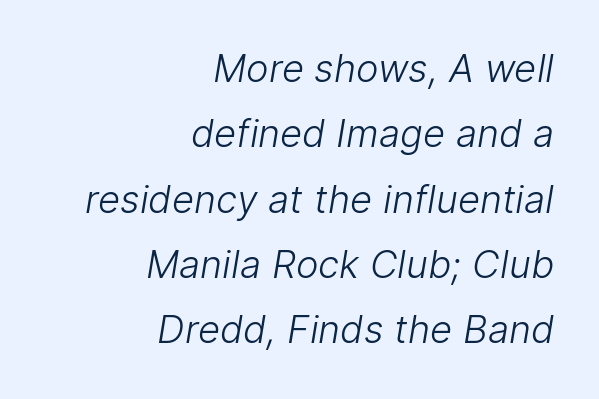
The letters carry no serifs — their stems end cleanly without finishing strokes. Tracking here is standard; glyphs follow each other at the usual distance. Here the designer chose a conventional face with non-uniform glyph widths. Underlining? Definitely not there. The rag falls on the left side of this text block.
